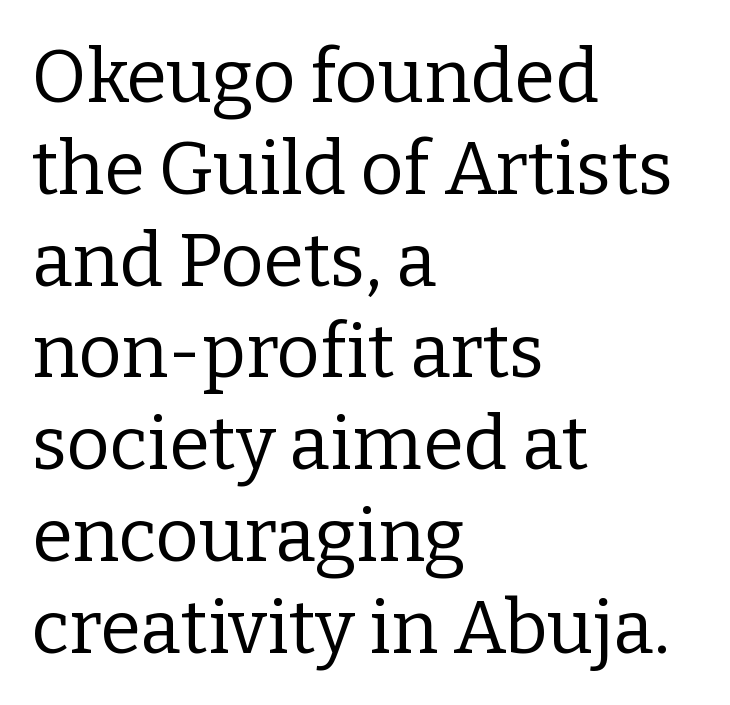
This sample uses plain, unmodified letter spacing. The foot of each line stays bare and open. This sample uses an upright cut, with every glyph sitting square on the baseline. Is the block centered? No — it sits flush against the left margin. Varying glyph widths throughout — classic text-font behaviour. Font category for this specimen: serif.
